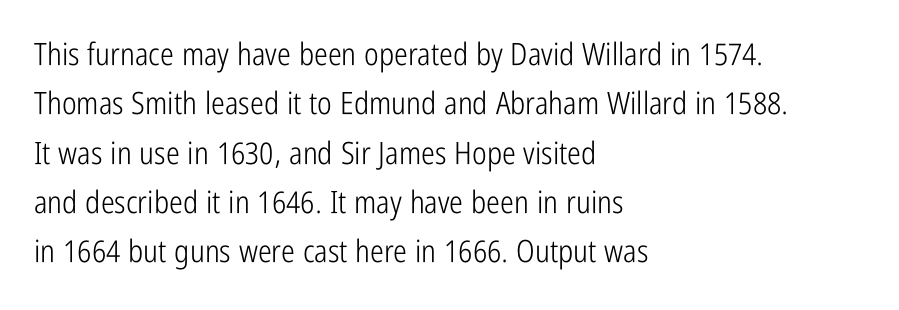
Q: Is the text bold? A: No.
Q: Is the text italic (slanted)? A: No, it is upright.
Q: Is the typeface a serif or a sans-serif typeface? A: Sans-serif.
Q: Is the text underlined? A: No.
Q: How is the paragraph aligned? A: Left-aligned.
Q: Is the spacing between letters normal or unusually wide? A: Normal.
Q: Is the spacing between lines tight, normal or loose? A: Normal.
Q: Width (condensed, normal, or wide)? A: Condensed.
Q: Stroke contrast? A: Low.
Q: x-height? A: Medium.
Q: Monospaced? A: No.
